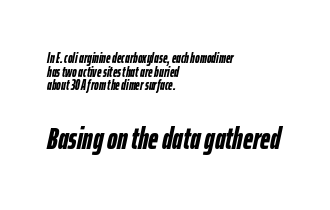
These lines stack with their left ends in a neat column. The whole block is typeset with a tilt. The passage shown stacks its lines with hardly any gap. Type size steps up from the first block to the second. The space directly below the letters is spotless.
